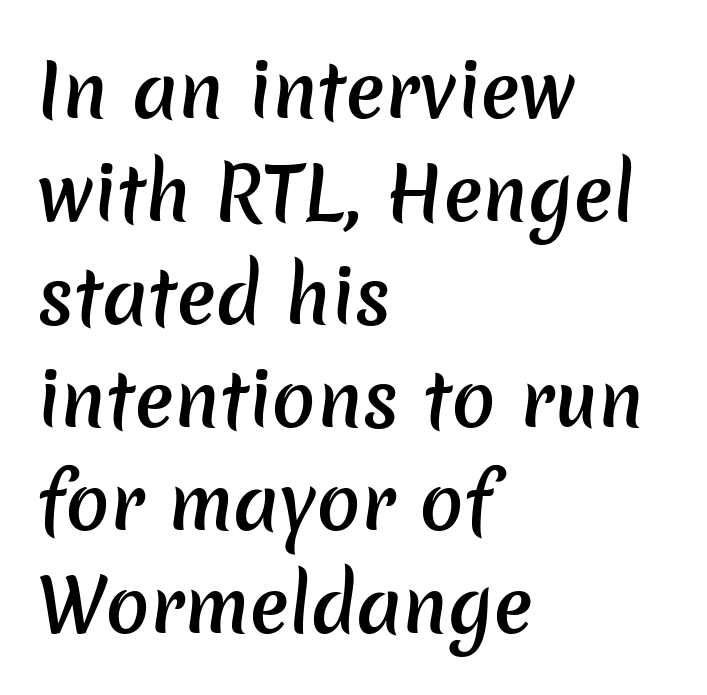
{"serif": "no", "bold": "semi", "weight": "semibold", "width": "normal", "stroke_contrast": "low", "x_height": "medium", "monospaced": "no", "underline": "no", "align": "left", "line_spacing": "normal", "line_spacing_ratio": 1.41, "letter_spacing": "normal", "letter_spacing_em": 0.0, "glyph_px": 73}
